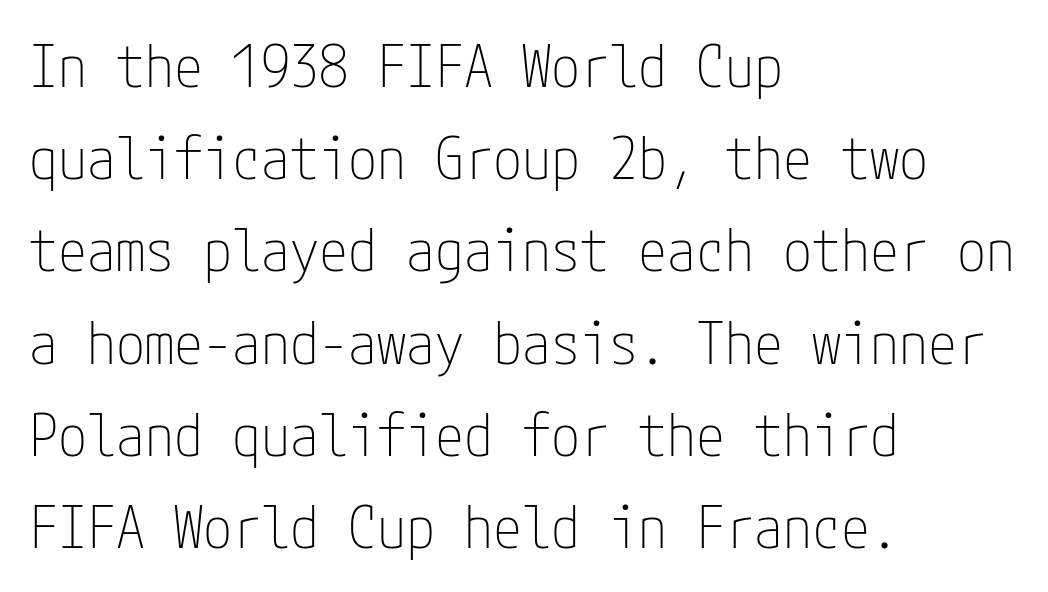
The image shows 58 px thin, condensed sans-serif type, upright; set left-aligned, normal line spacing (1.59x), normal letter spacing, not underlined; low stroke contrast and a medium x-height.
